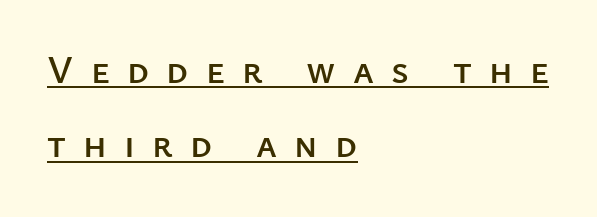
The image shows 39 px sans-serif type, upright; set left-aligned, loose line spacing (1.91x), unusually wide letter spacing (+0.44 em), underlined; low stroke contrast and a medium x-height.
